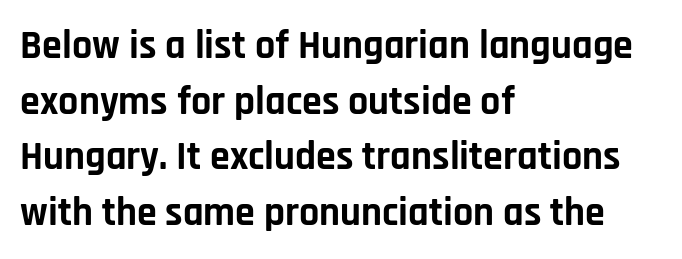
The typesetting leans heavy: a genuine bold. Every stem runs plumb, perpendicular to the baseline. Tracking value appears to be zero — textbook default spacing. The space between consecutive lines is moderate. Underlining? Definitely not there. Font category for this specimen: sans-serif.
